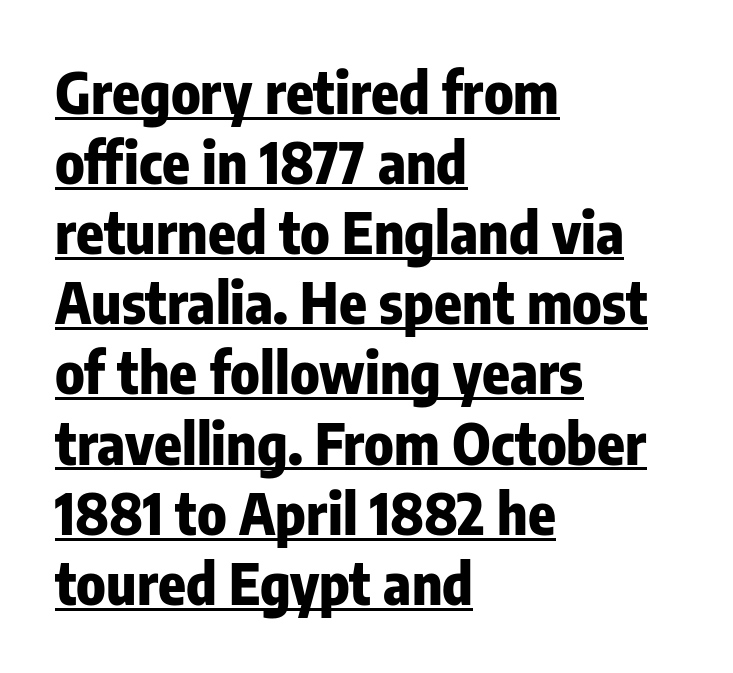
The image shows 57 px heavy, condensed sans-serif type, upright; set left-aligned, line spacing 1.23x, normal letter spacing, underlined; low stroke contrast and a medium x-height.
